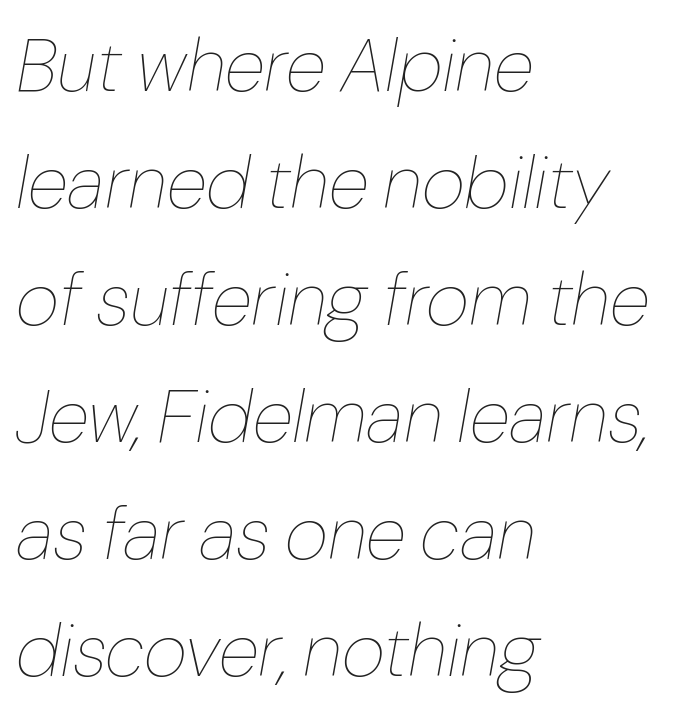
Q: Is the text bold? A: No.
Q: Is the text italic (slanted)? A: Yes, it leans right by about 10 degrees.
Q: Is the text underlined? A: No.
Q: How is the paragraph aligned? A: Left-aligned.
Q: Is the spacing between letters normal or unusually wide? A: Normal.
Q: Is the spacing between lines tight, normal or loose? A: Normal.
Q: Width (condensed, normal, or wide)? A: Normal.
Q: Stroke contrast? A: Low.
Q: x-height? A: Medium.
Q: Monospaced? A: No.
